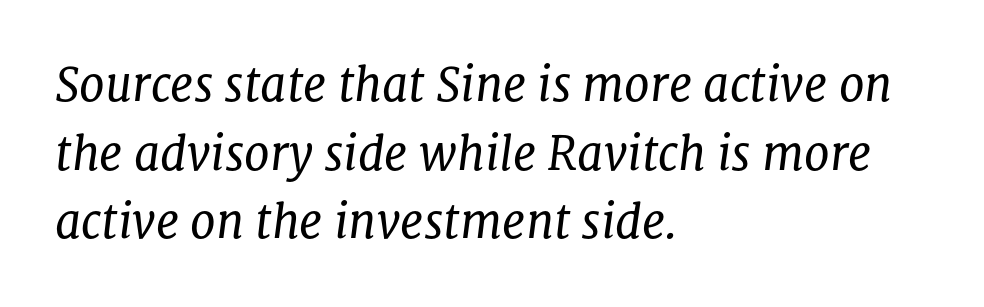
{"serif": "yes", "italic": "yes", "lean": "right", "slant_degrees": 8, "bold": "no", "weight": "regular", "width": "normal", "stroke_contrast": "low", "x_height": "medium", "monospaced": "no", "underline": "no", "align": "left", "line_spacing": "normal", "line_spacing_ratio": 1.49, "letter_spacing": "normal", "letter_spacing_em": 0.0, "glyph_px": 46}
